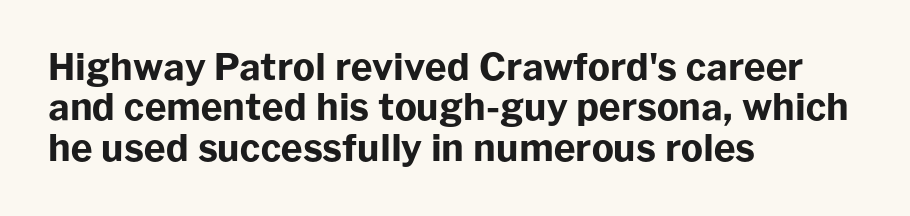
Q: Is the text bold? A: Yes.
Q: Is the text italic (slanted)? A: No, it is upright.
Q: Is the typeface a serif or a sans-serif typeface? A: Sans-serif.
Q: Is the text underlined? A: No.
Q: How is the paragraph aligned? A: Left-aligned.
Q: Is the spacing between letters normal or unusually wide? A: Normal.
Q: Is the spacing between lines tight, normal or loose? A: Tight.
Q: Width (condensed, normal, or wide)? A: Normal.
Q: Stroke contrast? A: Low.
Q: x-height? A: Medium.
Q: Monospaced? A: No.
